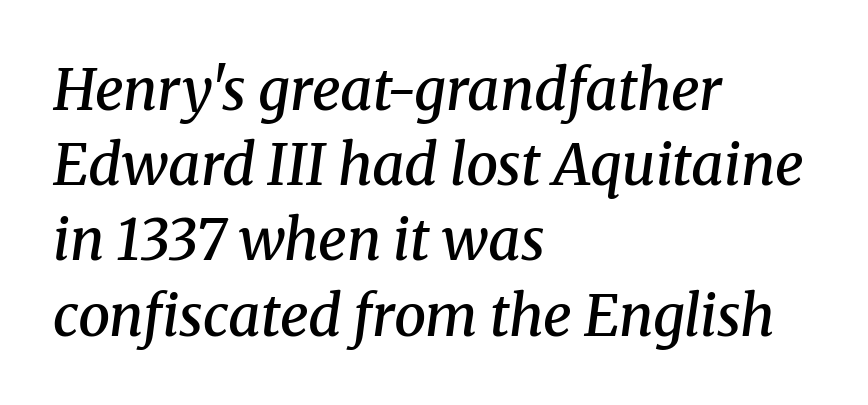
{"serif": "yes", "italic": "yes", "lean": "right", "slant_degrees": 8, "bold": "semi", "weight": "semibold", "width": "normal", "stroke_contrast": "medium", "x_height": "medium", "monospaced": "no", "underline": "no", "align": "left", "line_spacing": "normal", "line_spacing_ratio": 1.32, "letter_spacing": "normal", "letter_spacing_em": 0.0, "glyph_px": 57}
